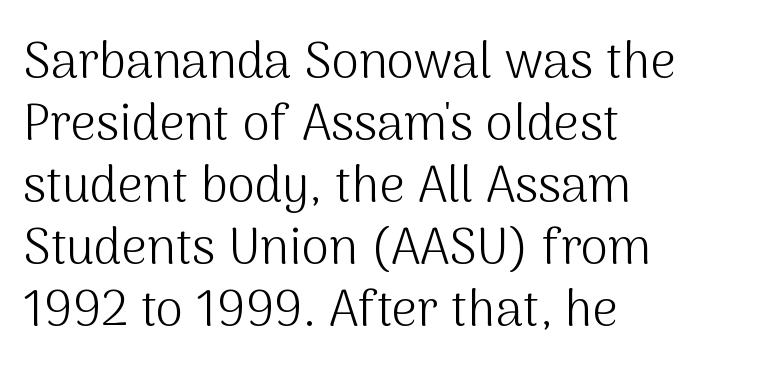
The image shows 50 px light sans-serif type, upright; set left-aligned, line spacing 1.24x, normal letter spacing, not underlined; medium stroke contrast and a medium x-height.
